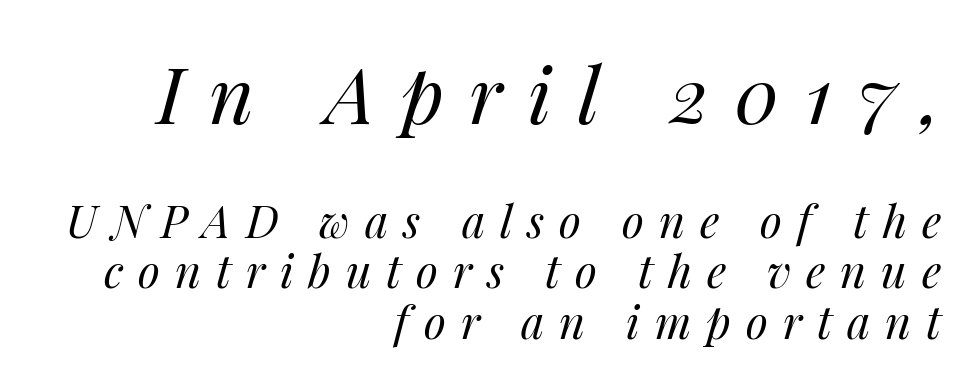
Q: Is the text bold? A: No.
Q: Is the text italic (slanted)? A: Yes, it leans right by about 14 degrees.
Q: Is the text underlined? A: No.
Q: How is the paragraph aligned? A: Right-aligned.
Q: Is the spacing between letters normal or unusually wide? A: Unusually wide.
Q: Is the spacing between lines tight, normal or loose? A: Tight.
Q: Which block of text is set in a larger size, the first (top) or the second (bottom)? A: The first (top) one.
Q: Width (condensed, normal, or wide)? A: Normal.
Q: Stroke contrast? A: Medium.
Q: x-height? A: Medium.
Q: Monospaced? A: No.
